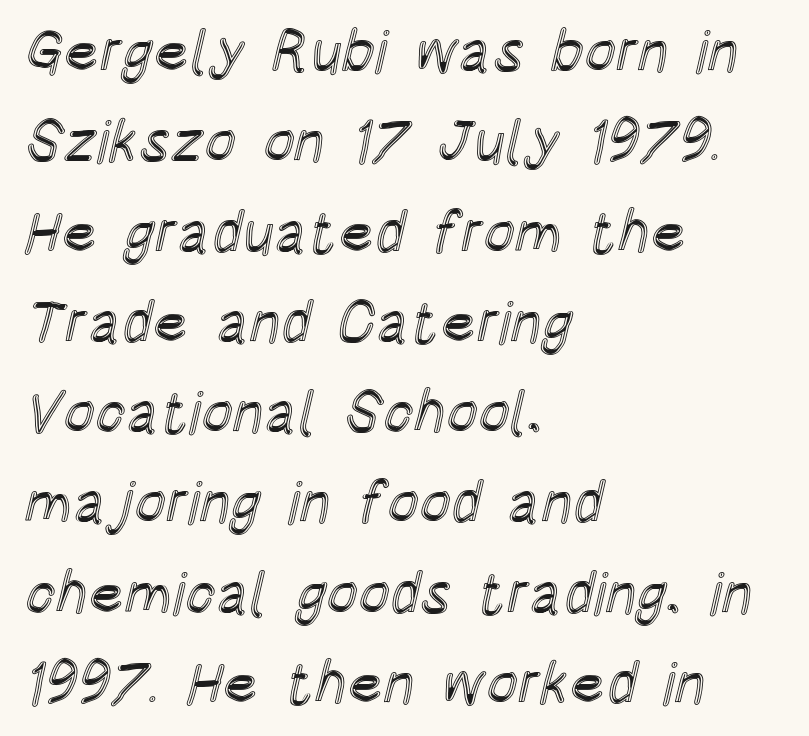
The image shows 59 px condensed type; set left-aligned, normal line spacing (1.53x), normal letter spacing, not underlined; a large x-height.
